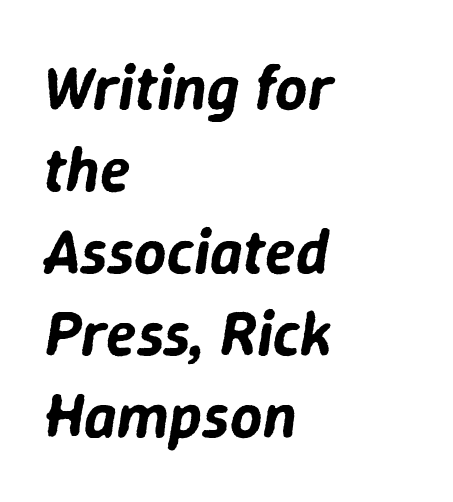
Q: Is the text italic (slanted)? A: Yes, it leans right by about 9 degrees.
Q: Is the text underlined? A: No.
Q: How is the paragraph aligned? A: Left-aligned.
Q: Is the spacing between letters normal or unusually wide? A: Normal.
Q: Is the spacing between lines tight, normal or loose? A: Normal.
Q: Width (condensed, normal, or wide)? A: Normal.
Q: Stroke contrast? A: Low.
Q: x-height? A: Medium.
Q: Monospaced? A: No.
